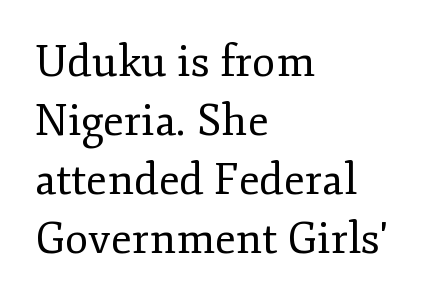
{"serif": "yes", "italic": "no", "bold": "no", "weight": "regular", "width": "normal", "stroke_contrast": "low", "x_height": "small", "monospaced": "no", "underline": "no", "align": "left", "line_spacing": "normal", "line_spacing_ratio": 1.37, "letter_spacing": "normal", "letter_spacing_em": 0.0, "glyph_px": 43}
